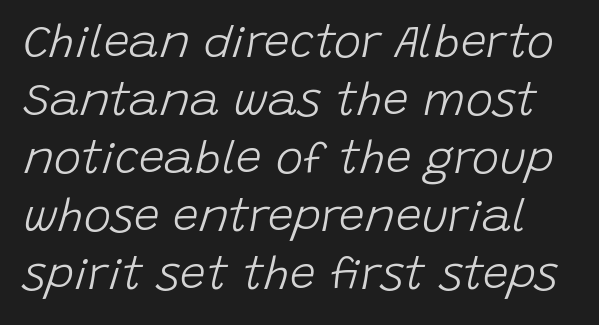
The image shows 46 px light type, italic (leaning right); set normal line spacing (1.26x), normal letter spacing, not underlined; low stroke contrast and a large x-height.
